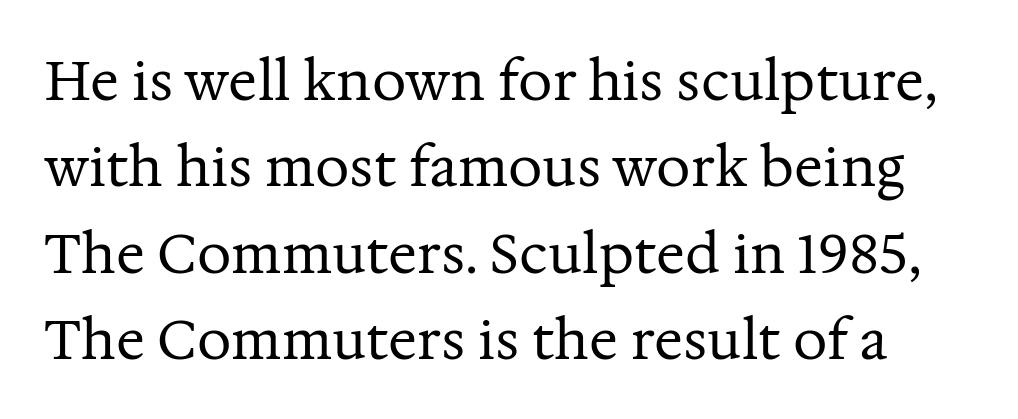
These lines keep a tight, regular rhythm from letter to letter. Unlike italic type, these characters show no tilt at all. Underline: absent. The designer went with a serif here, giving each stem small feet. Honestly, the row spacing looks completely unremarkable. The weight would be labelled regular, book, light, or lighter still.
